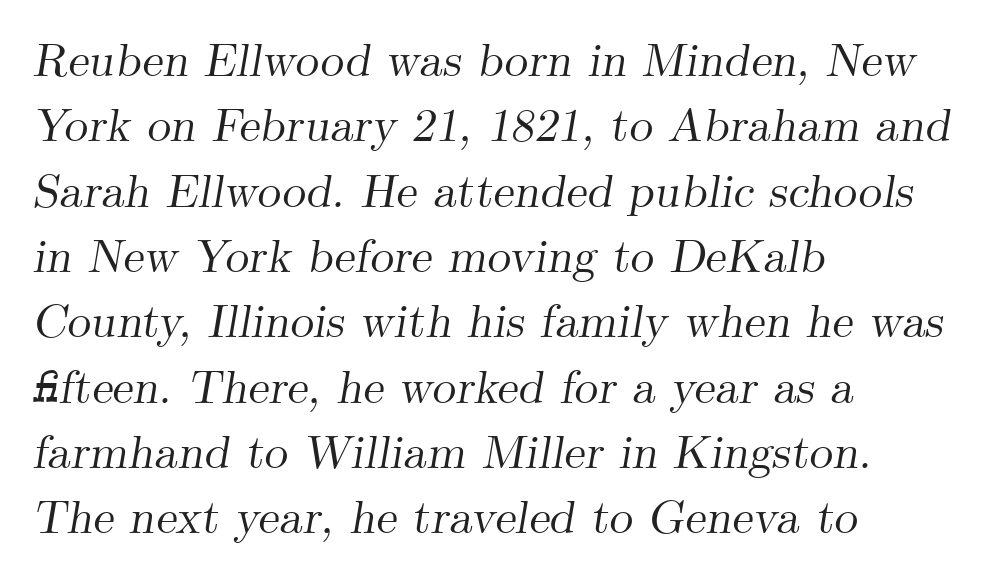
Proportional: the letters do not fall into vertical columns. The passage shown stacks its lines at a standard gap. Inter-character spacing is left at the font's built-in metrics. Each letter's strokes conclude with small projecting serifs.
